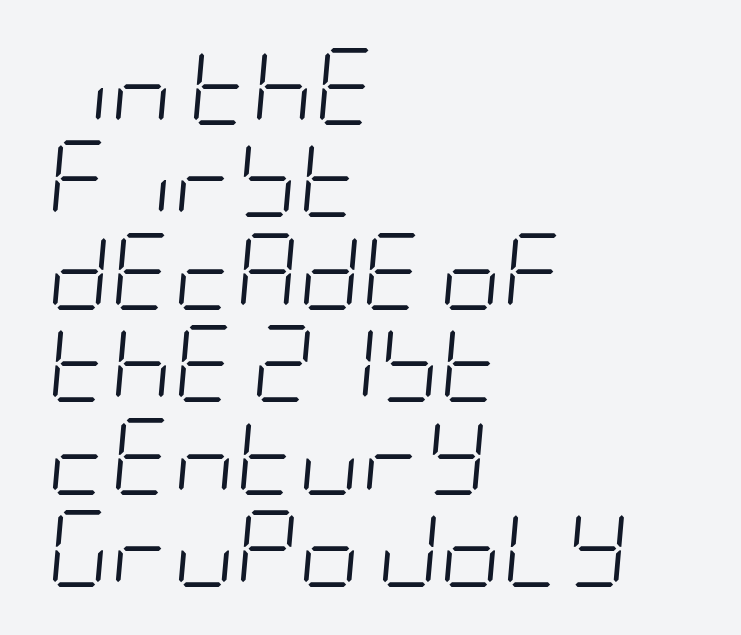
{"italic": "yes", "lean": "right", "slant_degrees": 5, "bold": "no", "weight": "light", "width": "condensed", "stroke_contrast": "low", "x_height": "large", "underline": "no", "align": "left", "line_spacing_ratio": 1.2, "letter_spacing": "normal", "letter_spacing_em": 0.0, "glyph_px": 77}
